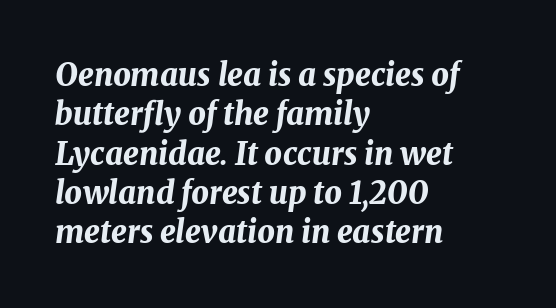
Q: Is the text bold? A: Yes.
Q: Is the text italic (slanted)? A: Yes, it leans right by about 8 degrees.
Q: Is the text underlined? A: No.
Q: How is the paragraph aligned? A: Left-aligned.
Q: Is the spacing between letters normal or unusually wide? A: Normal.
Q: Is the spacing between lines tight, normal or loose? A: Normal.
Q: Width (condensed, normal, or wide)? A: Normal.
Q: Stroke contrast? A: Medium.
Q: x-height? A: Medium.
Q: Monospaced? A: No.
